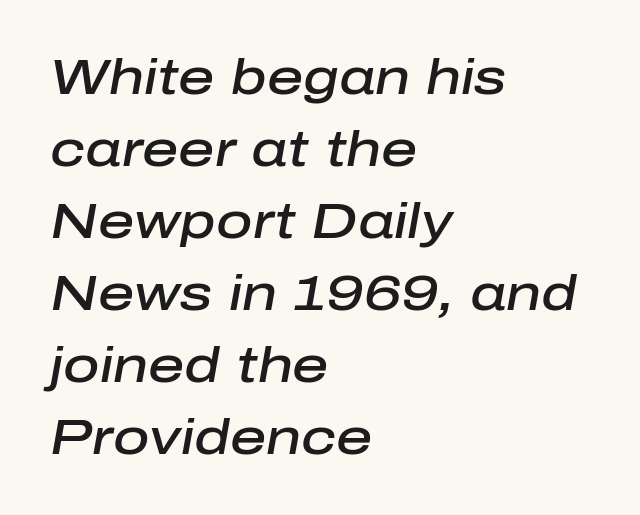
{"italic": "yes", "lean": "right", "slant_degrees": 10, "bold": "semi", "weight": "semibold", "width": "normal", "stroke_contrast": "low", "x_height": "medium", "monospaced": "no", "underline": "no", "align": "left", "line_spacing": "normal", "line_spacing_ratio": 1.44, "letter_spacing": "normal", "letter_spacing_em": 0.0, "glyph_px": 50}
